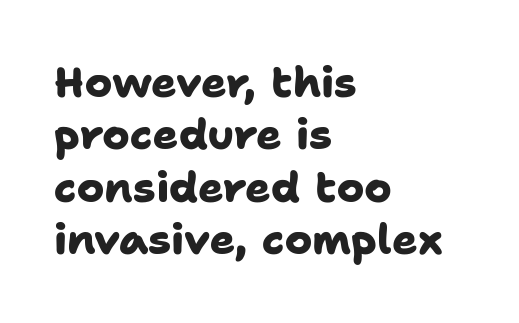
{"serif": "no", "bold": "yes", "weight": "heavy", "width": "normal", "stroke_contrast": "low", "x_height": "medium", "monospaced": "no", "underline": "no", "align": "left", "line_spacing": "normal", "line_spacing_ratio": 1.25, "letter_spacing": "normal", "letter_spacing_em": 0.0, "glyph_px": 42}
